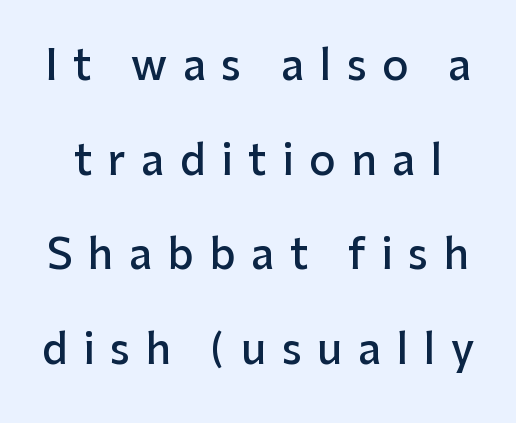
{"serif": "no", "italic": "no", "bold": "semi", "weight": "semibold", "width": "normal", "stroke_contrast": "low", "x_height": "medium", "monospaced": "no", "underline": "no", "line_spacing": "loose", "line_spacing_ratio": 2.31, "letter_spacing": "wide", "letter_spacing_em": 0.38, "glyph_px": 41}
